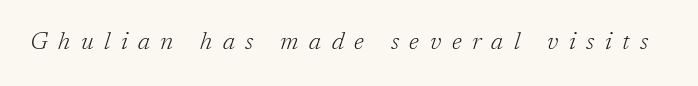
{"italic": "yes", "lean": "right", "slant_degrees": 17, "bold": "no", "underline": "no", "letter_spacing": "wide", "letter_spacing_em": 0.42, "glyph_px": 25}
